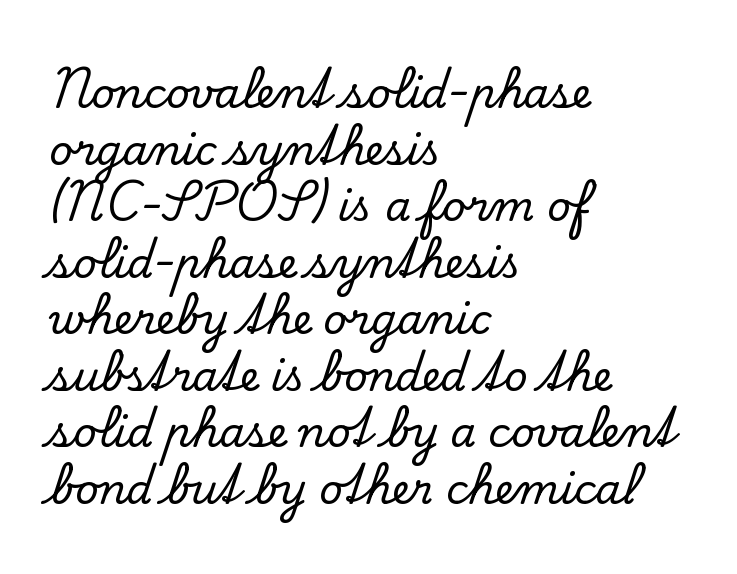
{"serif": "yes", "width": "normal", "stroke_contrast": "low", "x_height": "small", "monospaced": "no", "underline": "no", "align": "left", "line_spacing": "normal", "line_spacing_ratio": 1.38, "letter_spacing": "normal", "letter_spacing_em": 0.0, "glyph_px": 41}
